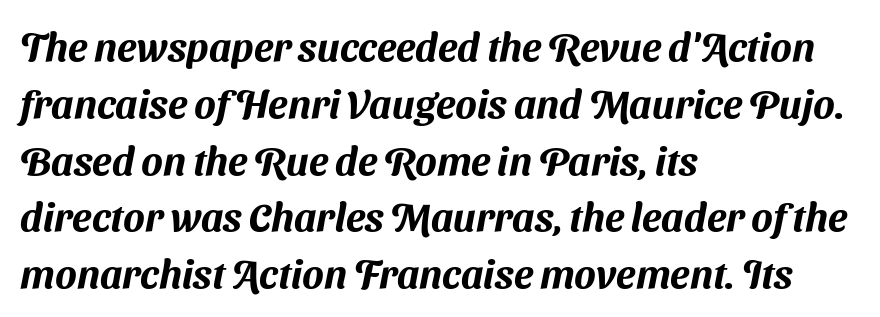
Q: Is the typeface a serif or a sans-serif typeface? A: Sans-serif.
Q: Is the text underlined? A: No.
Q: How is the paragraph aligned? A: Left-aligned.
Q: Is the spacing between letters normal or unusually wide? A: Normal.
Q: Is the spacing between lines tight, normal or loose? A: Normal.
Q: Width (condensed, normal, or wide)? A: Normal.
Q: Stroke contrast? A: Medium.
Q: x-height? A: Medium.
Q: Monospaced? A: No.
